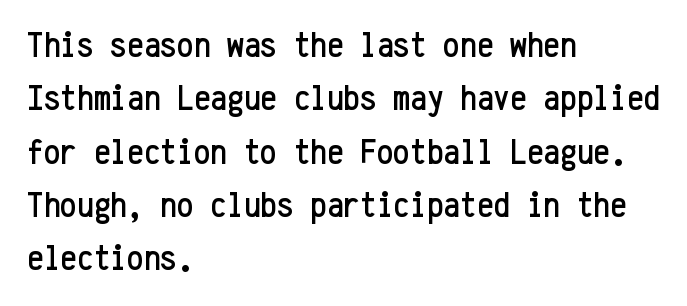
The image shows 37 px condensed sans-serif type, upright, monospaced; set left-aligned, normal line spacing (1.44x), normal letter spacing, not underlined; low stroke contrast and a medium x-height.
